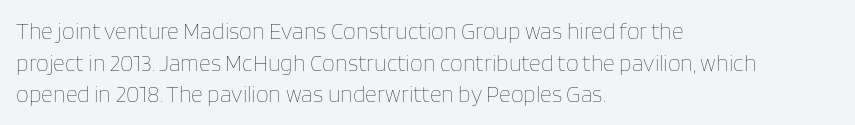
{"italic": "no", "bold": "no", "underline": "no", "align": "left", "line_spacing": "normal", "line_spacing_ratio": 1.37, "letter_spacing": "normal", "letter_spacing_em": 0.0, "glyph_px": 23}
